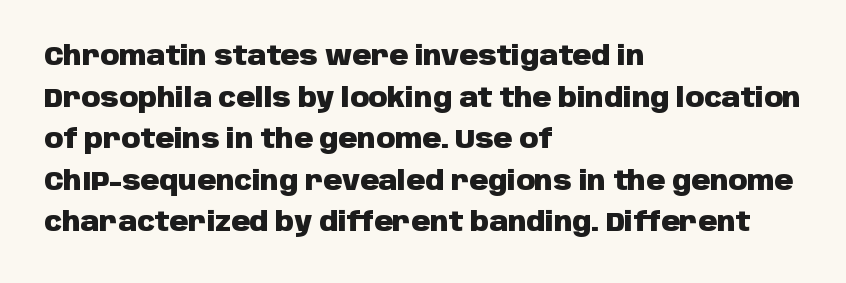
{"italic": "no", "bold": "yes", "underline": "no", "align": "left", "line_spacing": "normal", "line_spacing_ratio": 1.6, "letter_spacing": "normal", "letter_spacing_em": 0.0, "glyph_px": 26}
